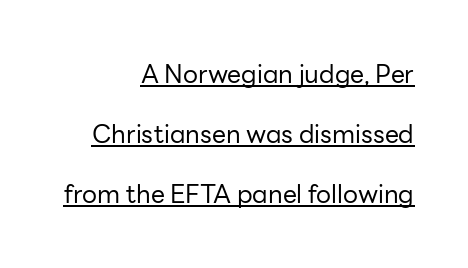
The specimen reads as upright at a glance. Leading is clearly above the norm, producing a sparse column. Standard letterfit; no display-style spreading of the glyphs. The rendering uses the underline text-decoration. The strokes are not fattened; the text isn't bold. A student would call this right alignment; a typographer would say flush right, rag left.
